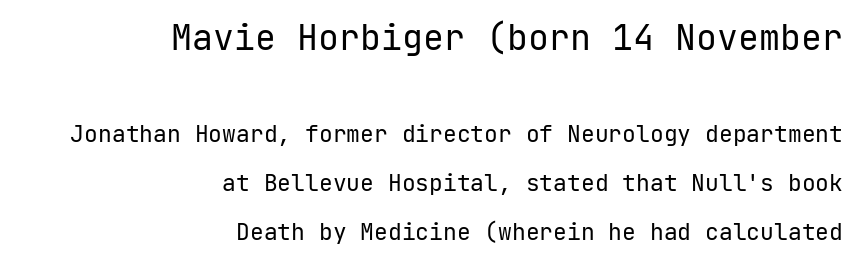
The type is set solid horizontally, with unmodified tracking. Vertical spacing — loose. Weight: not bold — regular or lighter. The axis of the letterforms is exactly vertical. Note the uniform advance width — an 'i' takes as much space as an 'm'. Right-aligned paragraph, ragged on the left.
